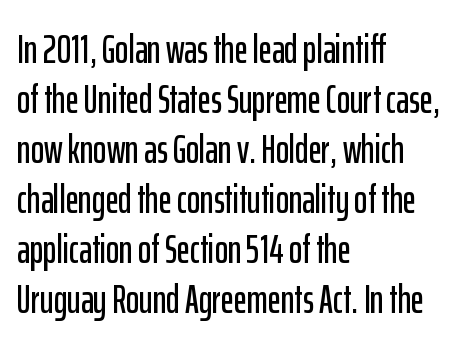
Do the characters align in a grid? No, the font is proportional. The lines are quadded left. A sans-serif font was chosen for this passage. The lettering stays uniformly vertical, giving the passage a roman look. Each new line begins a customary step beneath the previous one.
